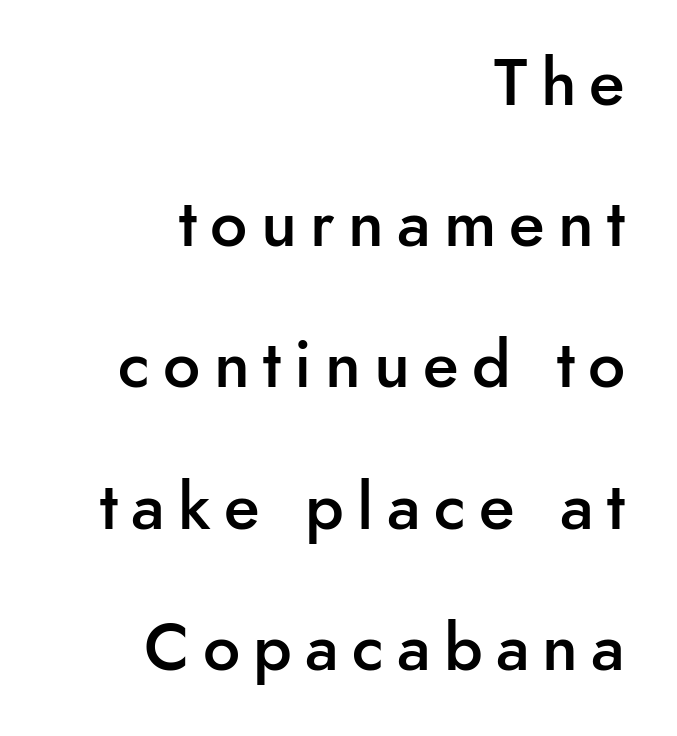
The image shows 66 px semibold sans-serif type, upright; set right-aligned, loose line spacing (2.14x), unusually wide letter spacing (+0.2 em), not underlined; low stroke contrast and a small x-height.
